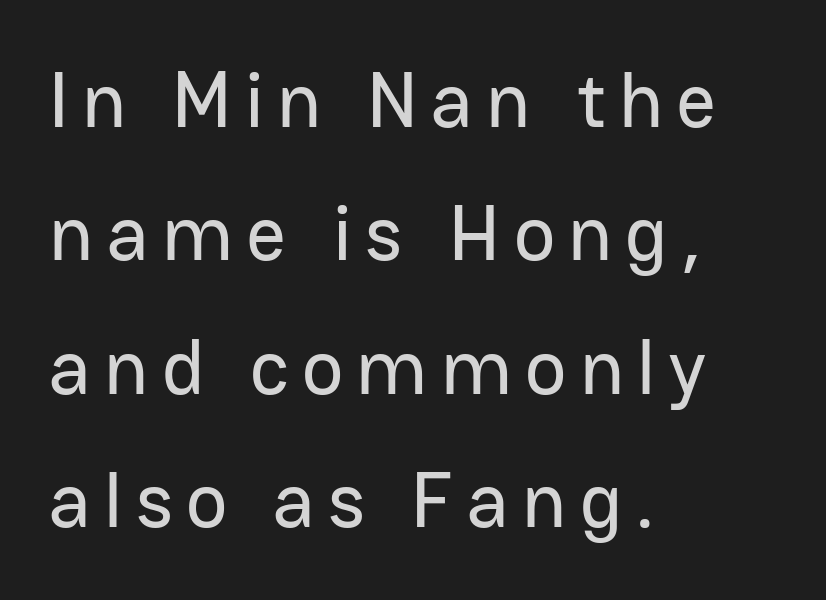
{"serif": "no", "italic": "no", "width": "normal", "stroke_contrast": "low", "x_height": "medium", "monospaced": "no", "underline": "no", "align": "left", "line_spacing_ratio": 1.71, "glyph_px": 78}
